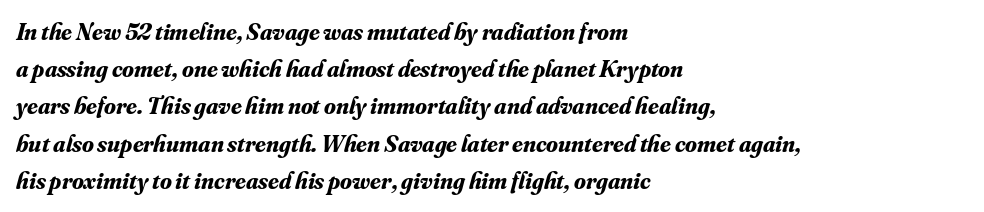
Q: Is the text bold? A: Yes.
Q: Is the text italic (slanted)? A: Yes, it leans right by about 16 degrees.
Q: Is the text underlined? A: No.
Q: How is the paragraph aligned? A: Left-aligned.
Q: Is the spacing between letters normal or unusually wide? A: Normal.
Q: Is the spacing between lines tight, normal or loose? A: Normal.
